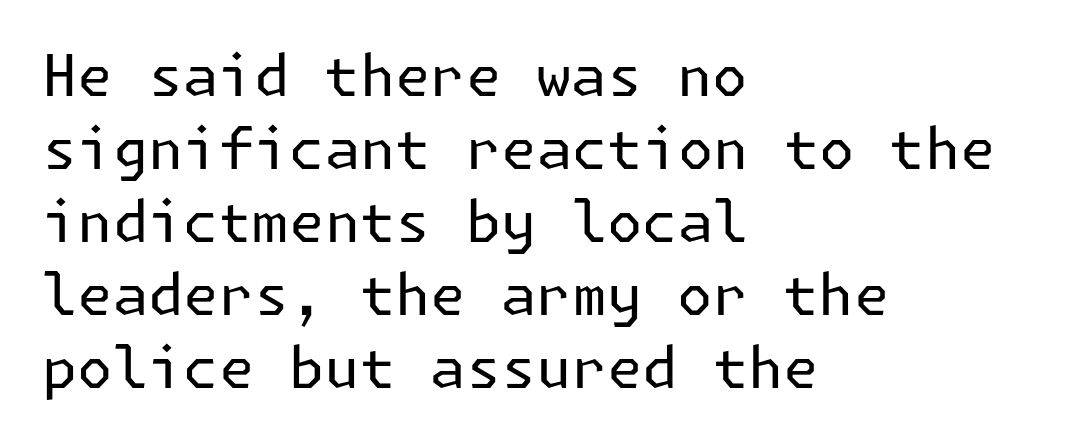
Q: Is the text bold? A: No.
Q: Is the text italic (slanted)? A: No, it is upright.
Q: Is the typeface a serif or a sans-serif typeface? A: Sans-serif.
Q: Is the text underlined? A: No.
Q: How is the paragraph aligned? A: Left-aligned.
Q: Is the spacing between letters normal or unusually wide? A: Normal.
Q: Is the spacing between lines tight, normal or loose? A: Normal.
Q: Width (condensed, normal, or wide)? A: Normal.
Q: Stroke contrast? A: Low.
Q: x-height? A: Medium.
